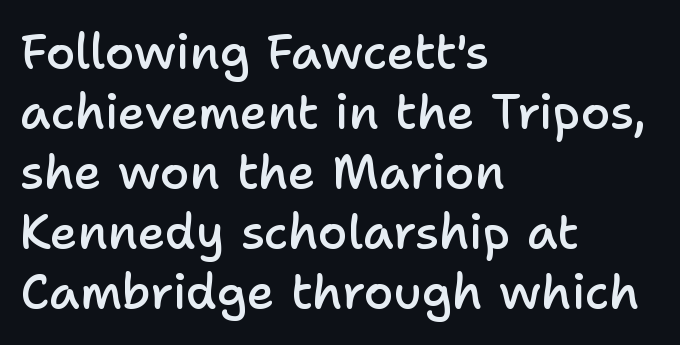
The image shows 48 px semibold sans-serif type, upright; set left-aligned, normal line spacing (1.25x), normal letter spacing, not underlined; low stroke contrast and a medium x-height.
